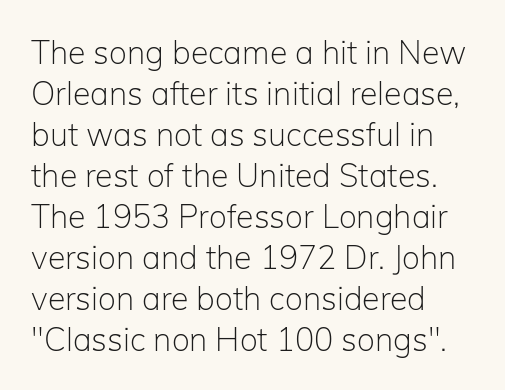
The image shows 32 px light sans-serif type, upright; set left-aligned, normal line spacing (1.28x), normal letter spacing, not underlined; low stroke contrast and a medium x-height.
